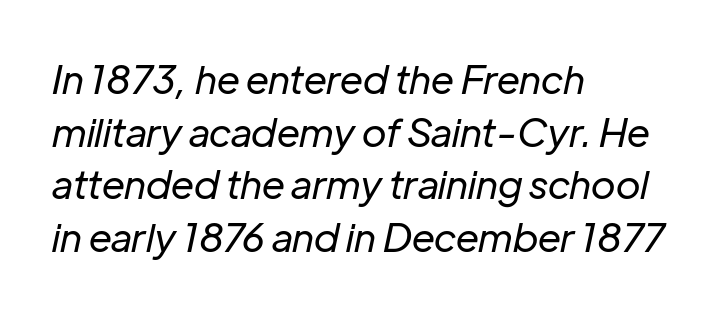
The face looks like a standard text weight, possibly lighter. Note the varied advance widths — an 'i' is clearly narrower than an 'm'. Every character sits at an angle, as italics do. Does the leading feel generous? No, just average. Compared with typical body copy, the letter spacing here is the same.
